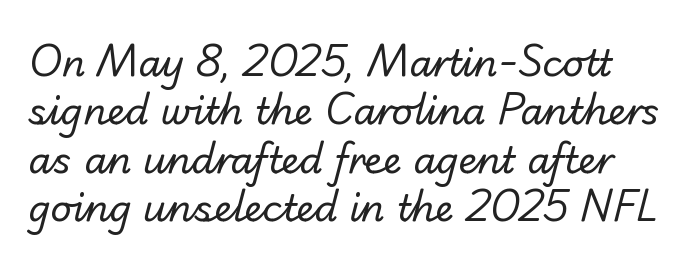
Spacing verdict: proportional, widths tailored to each character. This rendering employs a face without finishing strokes, i.e., a sans-serif. The rows are spaced the way most documents space them. Standard letterfit; no display-style spreading of the glyphs. Unmarked baselines from the first word to the last.
